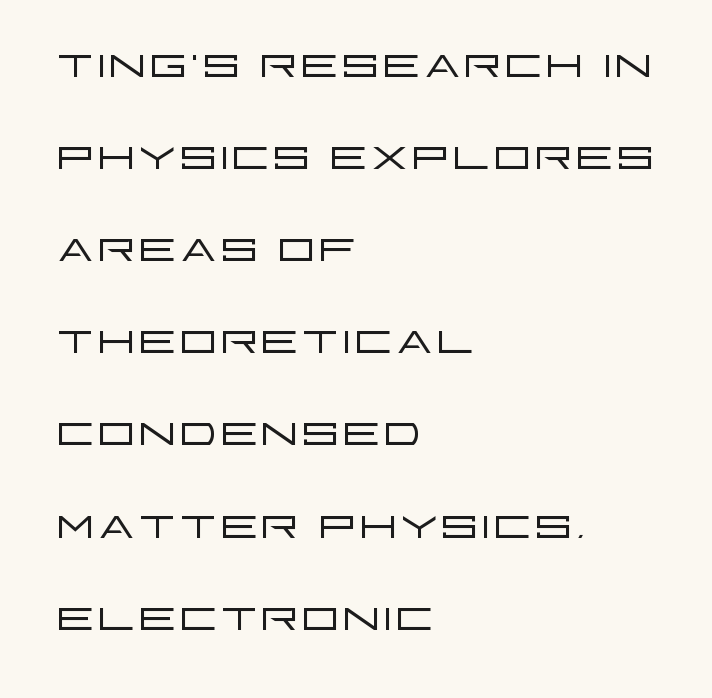
{"serif": "no", "italic": "no", "bold": "no", "weight": "light", "width": "wide", "stroke_contrast": "low", "x_height": "large", "monospaced": "no", "underline": "no", "align": "left", "line_spacing": "normal", "line_spacing_ratio": 1.51, "letter_spacing": "normal", "letter_spacing_em": 0.0, "glyph_px": 61}
